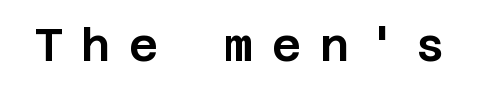
Is this a sans? Yes — the strokes have no serifs. Compared with typical body copy, the letter spacing here is much looser. The space beneath each line is pristine and unruled. The specimen reads as upright at a glance.
